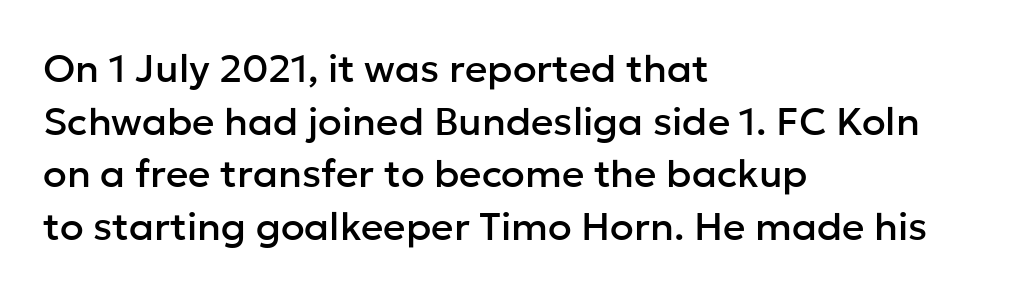
Q: Is the text italic (slanted)? A: No, it is upright.
Q: Is the typeface a serif or a sans-serif typeface? A: Sans-serif.
Q: Is the text underlined? A: No.
Q: How is the paragraph aligned? A: Left-aligned.
Q: Is the spacing between letters normal or unusually wide? A: Normal.
Q: Is the spacing between lines tight, normal or loose? A: Normal.
Q: Width (condensed, normal, or wide)? A: Normal.
Q: Stroke contrast? A: Low.
Q: x-height? A: Medium.
Q: Monospaced? A: No.
